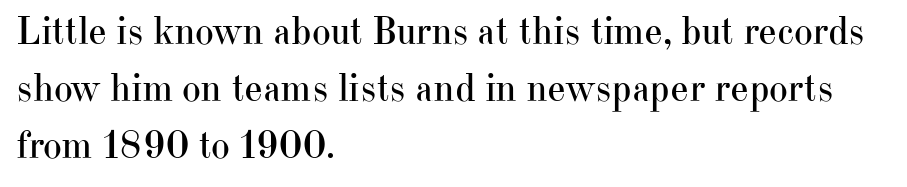
{"serif": "yes", "italic": "no", "bold": "no", "weight": "regular", "width": "normal", "stroke_contrast": "high", "x_height": "small", "monospaced": "no", "underline": "no", "align": "left", "line_spacing": "normal", "line_spacing_ratio": 1.42, "letter_spacing": "normal", "letter_spacing_em": 0.0, "glyph_px": 40}
